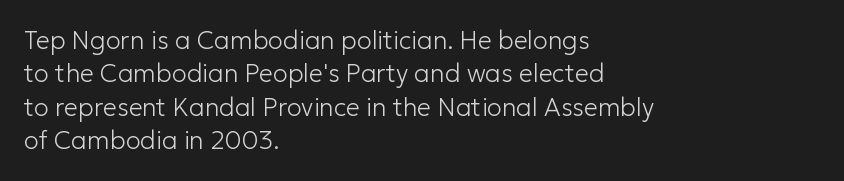
The image shows 25 px text type, upright; set left-aligned, normal line spacing (1.34x), normal letter spacing, not underlined.
